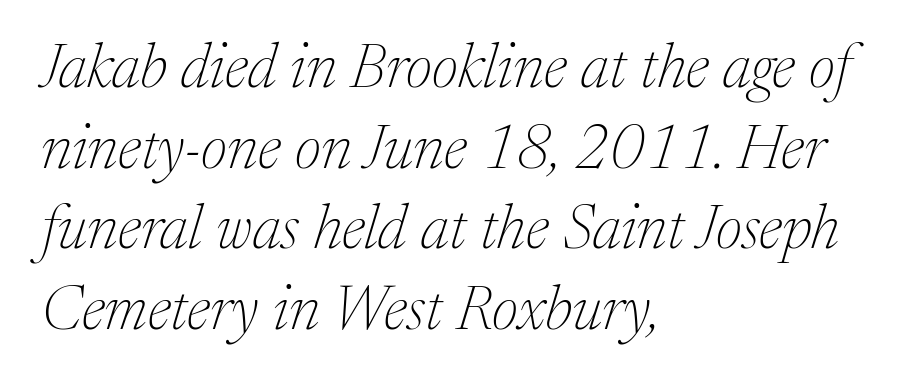
Q: Is the text bold? A: No.
Q: Is the text italic (slanted)? A: Yes, it leans right by about 17 degrees.
Q: Is the typeface a serif or a sans-serif typeface? A: Serif.
Q: Is the text underlined? A: No.
Q: How is the paragraph aligned? A: Left-aligned.
Q: Is the spacing between letters normal or unusually wide? A: Normal.
Q: Is the spacing between lines tight, normal or loose? A: Normal.
Q: Width (condensed, normal, or wide)? A: Normal.
Q: Stroke contrast? A: Medium.
Q: x-height? A: Medium.
Q: Monospaced? A: No.
